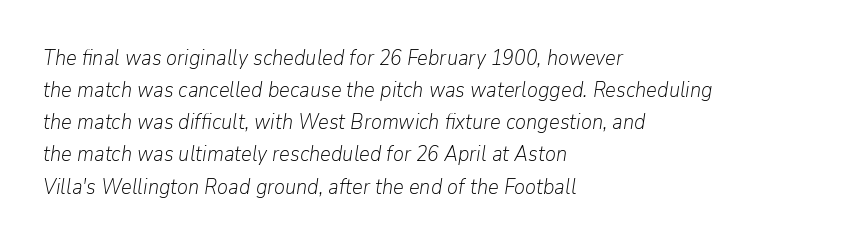
{"italic": "yes", "lean": "right", "slant_degrees": 9, "bold": "no", "underline": "no", "align": "left", "line_spacing": "normal", "line_spacing_ratio": 1.53, "letter_spacing": "normal", "letter_spacing_em": 0.0, "glyph_px": 21}
